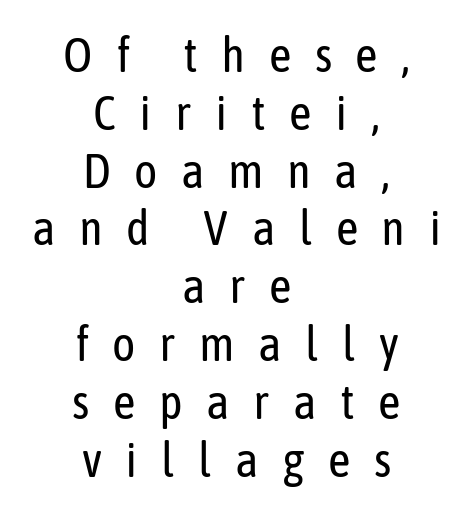
Q: Is the text bold? A: No.
Q: Is the text italic (slanted)? A: No, it is upright.
Q: Is the typeface a serif or a sans-serif typeface? A: Sans-serif.
Q: Is the text underlined? A: No.
Q: How is the paragraph aligned? A: Centered.
Q: Is the spacing between letters normal or unusually wide? A: Unusually wide.
Q: Width (condensed, normal, or wide)? A: Condensed.
Q: Stroke contrast? A: Low.
Q: x-height? A: Medium.
Q: Monospaced? A: No.
